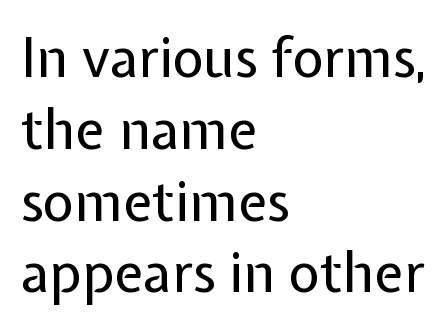
Does the lettering tilt? It doesn't — this is upright. The setting favours the left margin, as ordinary paragraphs usually do. Notice how descenders clear the ascenders below comfortably — that's standard leading. Only glyphs here, with clear space below each row.
